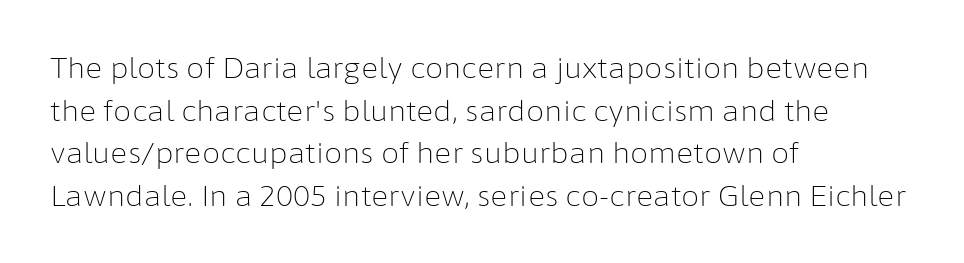
The image shows 29 px light sans-serif type, upright; set left-aligned, normal line spacing (1.47x), normal letter spacing, not underlined; low stroke contrast and a medium x-height.
